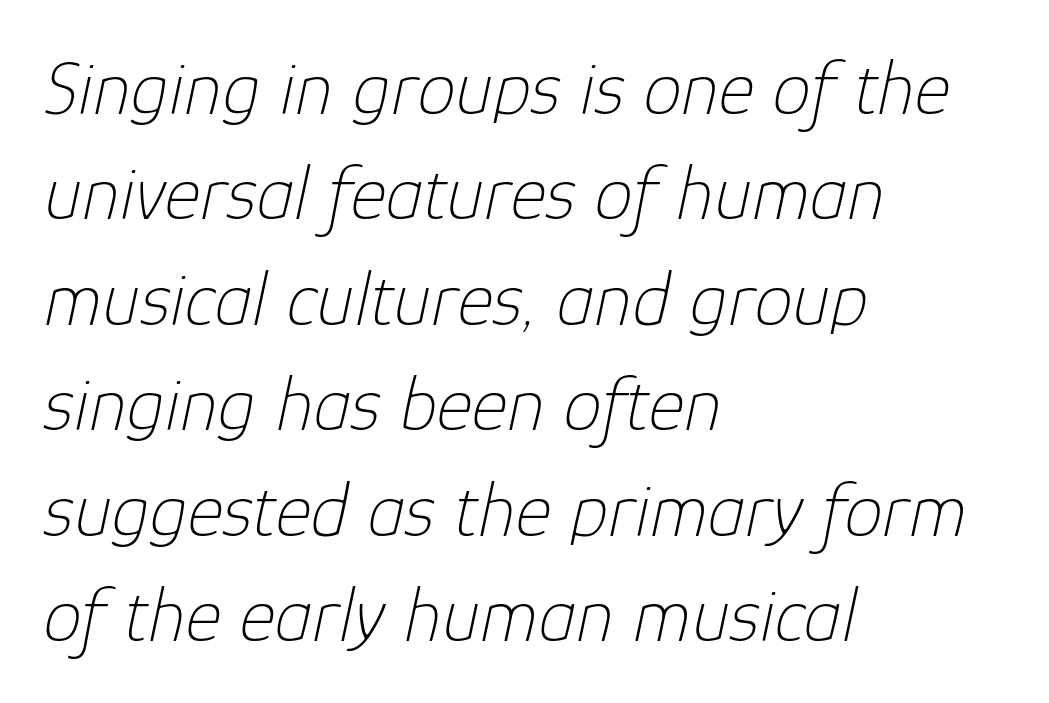
The image shows 77 px thin type, italic (leaning right); set left-aligned, normal line spacing (1.37x), normal letter spacing, not underlined; low stroke contrast and a medium x-height.
